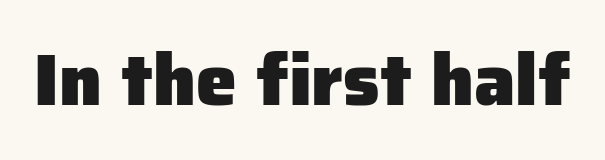
{"serif": "no", "italic": "no", "bold": "yes", "weight": "heavy", "width": "normal", "stroke_contrast": "low", "x_height": "medium", "monospaced": "no", "underline": "no", "letter_spacing": "normal", "letter_spacing_em": 0.0, "glyph_px": 73}
